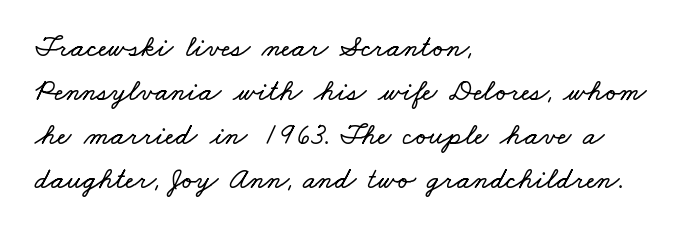
{"width": "wide", "stroke_contrast": "low", "x_height": "small", "monospaced": "no", "underline": "no", "align": "left", "line_spacing": "normal", "line_spacing_ratio": 1.47, "letter_spacing": "normal", "letter_spacing_em": 0.0, "glyph_px": 30}
